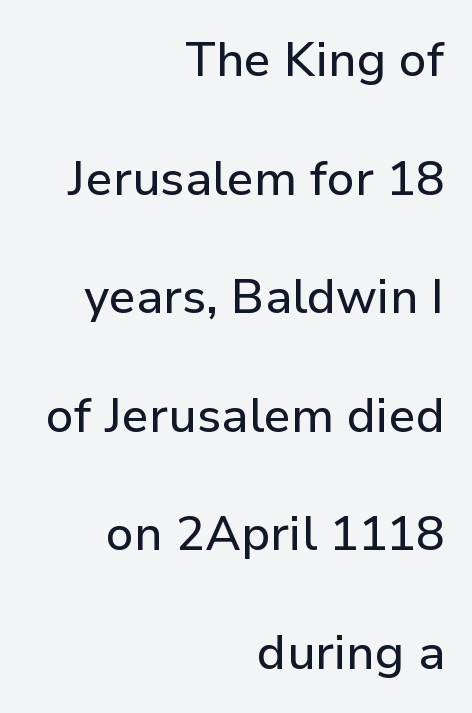
In terms of letterform style, serifs are entirely absent. The space directly below the letters is spotless. Which margin do the lines hug? The right one — the left edge is uneven. You could not count columns in this text — the font is proportionally spaced. Does the lettering tilt? It doesn't — this is upright. The rendering uses a large line-height, opening up the rows.
